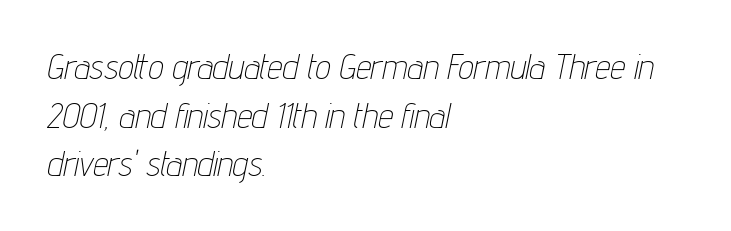
The image shows 34 px thin, condensed type, italic (leaning right); set left-aligned, normal line spacing (1.43x), normal letter spacing, not underlined; low stroke contrast and a medium x-height.
